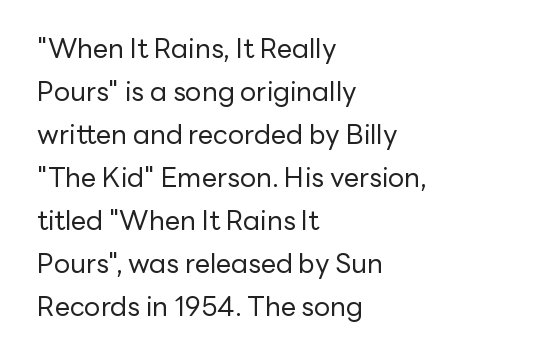
Line beginnings align vertically; line endings do not. Quick note: not italic, upright. No chunkiness to these letters — they're not bold. Default kerning and tracking; the words read as compact shapes.
